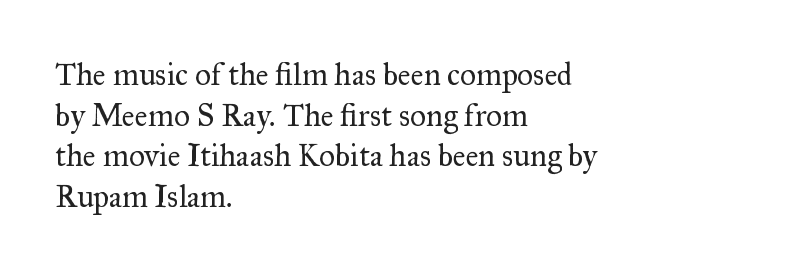
Q: Is the text bold? A: No.
Q: Is the text italic (slanted)? A: No, it is upright.
Q: Is the typeface a serif or a sans-serif typeface? A: Serif.
Q: Is the text underlined? A: No.
Q: How is the paragraph aligned? A: Left-aligned.
Q: Is the spacing between letters normal or unusually wide? A: Normal.
Q: Is the spacing between lines tight, normal or loose? A: Normal.
Q: Width (condensed, normal, or wide)? A: Normal.
Q: Stroke contrast? A: Medium.
Q: x-height? A: Small.
Q: Monospaced? A: No.
